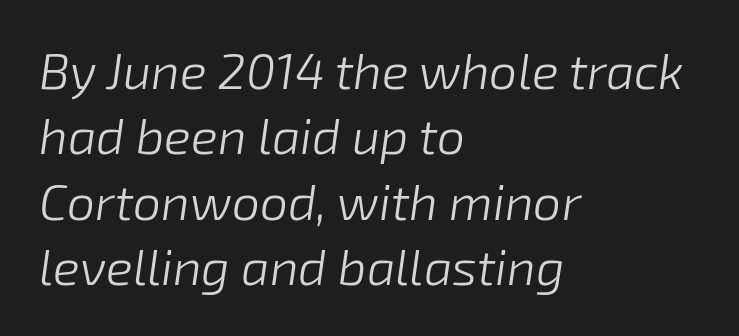
The image shows 50 px light type, italic (leaning right); set left-aligned, normal line spacing (1.31x), normal letter spacing, not underlined; low stroke contrast and a medium x-height.
